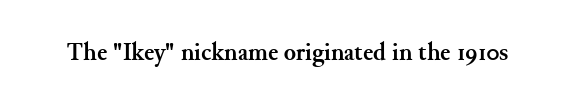
The image shows 25 px bold type, upright; set normal letter spacing, not underlined.
